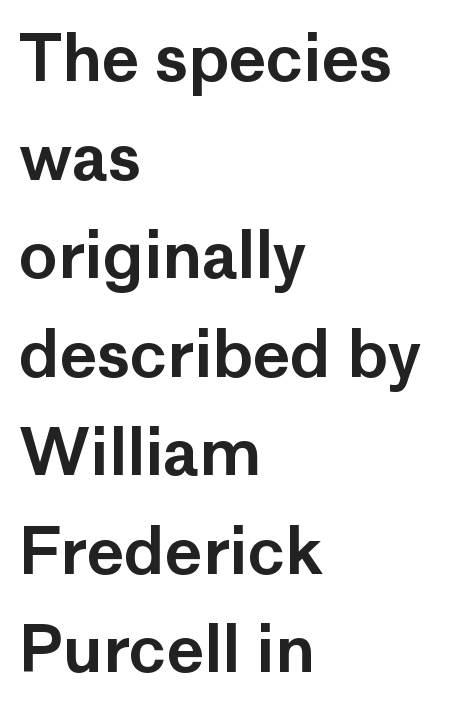
The image shows 64 px sans-serif type, upright; set left-aligned, normal line spacing (1.54x), normal letter spacing, not underlined; low stroke contrast and a medium x-height.
